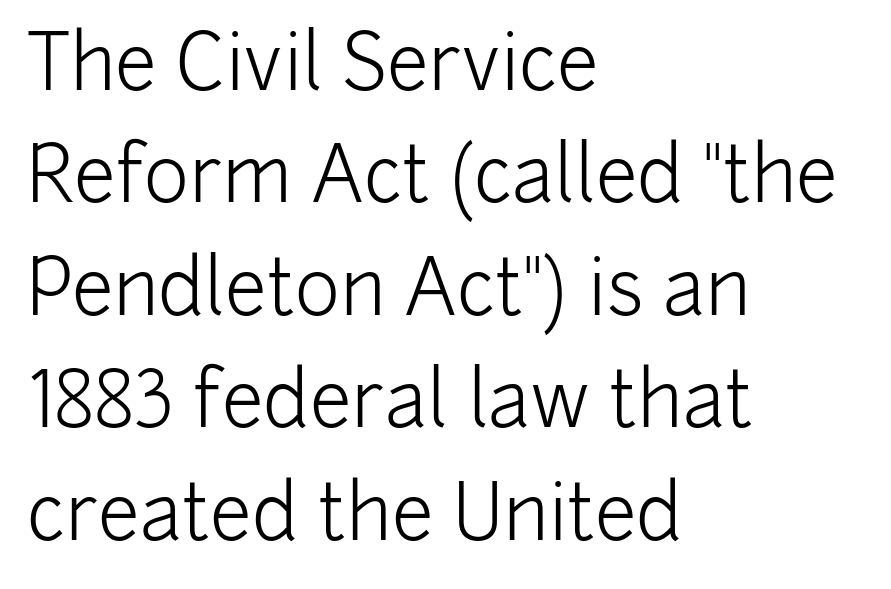
Line beginnings align vertically; line endings do not. In terms of leading, this rendering sits right in the middle. Is the letter spacing exaggerated? No — it looks like the ordinary default. A quiet, ordinary-to-light weight characterises the typeface. The rendering uses natural spacing where letterforms have individual widths. Letterform terminals end flat and unadorned throughout the passage.
